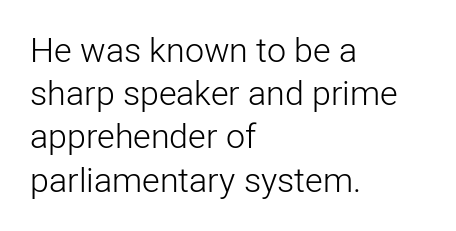
You could call the tracking neutral — neither tight nor loose. Classification — sans serif. Whoever set this chose a conventional vertical rhythm. The baseline area is clear. The letters advance in unequal steps, a hallmark of proportional type.
